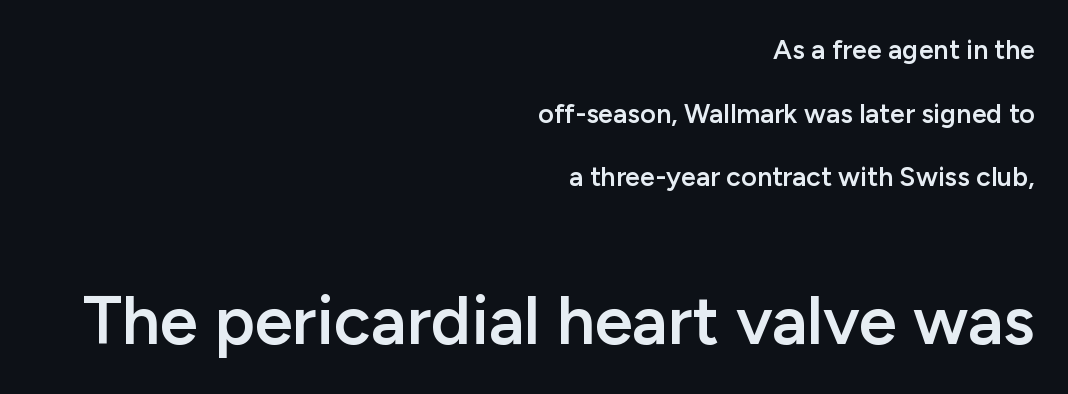
{"serif": "no", "italic": "no", "bold": "semi", "weight": "semibold", "width": "normal", "stroke_contrast": "low", "x_height": "medium", "monospaced": "no", "underline": "no", "align": "right", "line_spacing": "loose", "line_spacing_ratio": 2.36, "letter_spacing": "normal", "letter_spacing_em": 0.0, "larger_block": "second", "size_ratio": 2.52, "glyph_px": 68}
